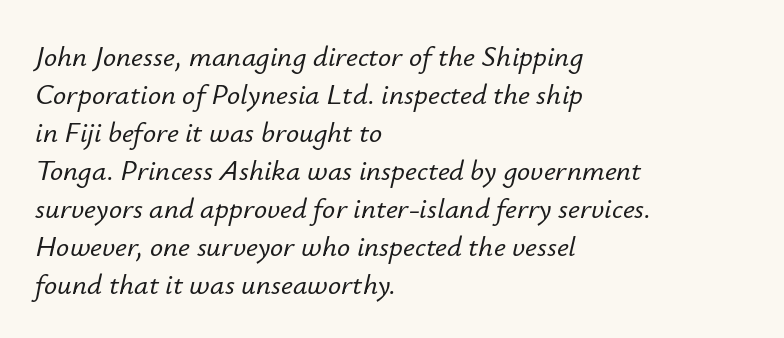
The image shows 29 px text type, italic (leaning right); set left-aligned, normal line spacing (1.31x), normal letter spacing, not underlined; low stroke contrast and a small x-height.
